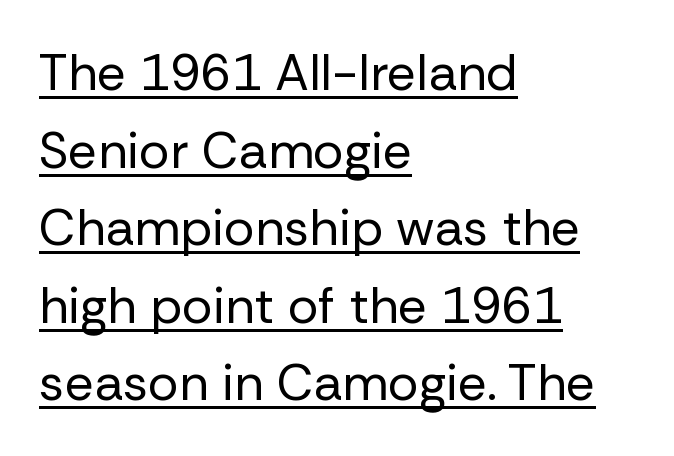
Q: Is the text bold? A: No.
Q: Is the text italic (slanted)? A: No, it is upright.
Q: Is the typeface a serif or a sans-serif typeface? A: Sans-serif.
Q: Is the text underlined? A: Yes.
Q: How is the paragraph aligned? A: Left-aligned.
Q: Is the spacing between letters normal or unusually wide? A: Normal.
Q: Is the spacing between lines tight, normal or loose? A: Normal.
Q: Width (condensed, normal, or wide)? A: Normal.
Q: Stroke contrast? A: Low.
Q: x-height? A: Medium.
Q: Monospaced? A: No.
